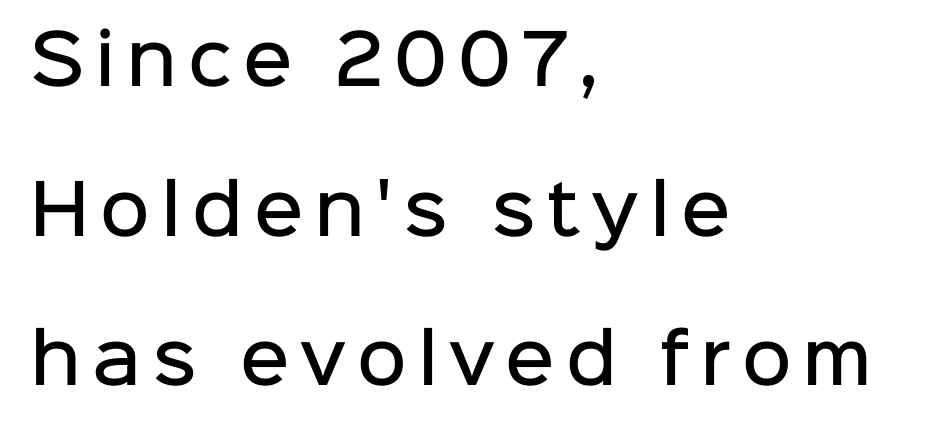
Q: Is the text bold? A: Semi-bold.
Q: Is the text italic (slanted)? A: No, it is upright.
Q: Is the typeface a serif or a sans-serif typeface? A: Sans-serif.
Q: Is the text underlined? A: No.
Q: How is the paragraph aligned? A: Left-aligned.
Q: Is the spacing between lines tight, normal or loose? A: Loose.
Q: Width (condensed, normal, or wide)? A: Normal.
Q: Stroke contrast? A: Low.
Q: x-height? A: Medium.
Q: Monospaced? A: No.
